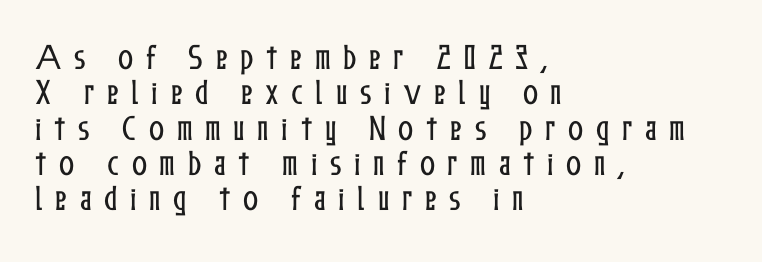
{"italic": "no", "width": "condensed", "stroke_contrast": "low", "x_height": "medium", "monospaced": "no", "underline": "no", "align": "left", "line_spacing": "normal", "line_spacing_ratio": 1.26, "letter_spacing": "wide", "letter_spacing_em": 0.45, "glyph_px": 28}
